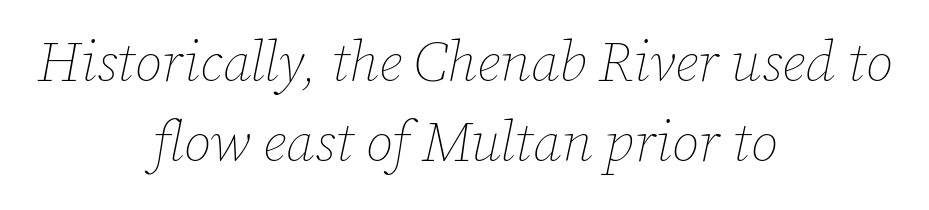
Q: Is the text bold? A: No.
Q: Is the text italic (slanted)? A: Yes, it leans right by about 12 degrees.
Q: Is the text underlined? A: No.
Q: How is the paragraph aligned? A: Centered.
Q: Is the spacing between letters normal or unusually wide? A: Normal.
Q: Is the spacing between lines tight, normal or loose? A: Normal.
Q: Width (condensed, normal, or wide)? A: Normal.
Q: Stroke contrast? A: Low.
Q: x-height? A: Medium.
Q: Monospaced? A: No.
